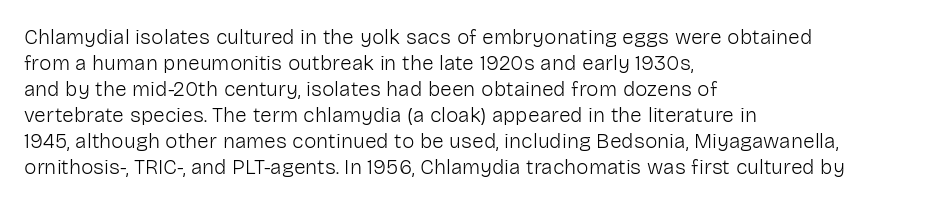
The typography opts for an upright posture over an oblique one. Unmarked baselines from the first word to the last. Students, note that the glyphs here touch the page at normal intervals. Which margin do the lines hug? The left one — the right edge is uneven. The typesetting does not lean heavy: it is not bold.
